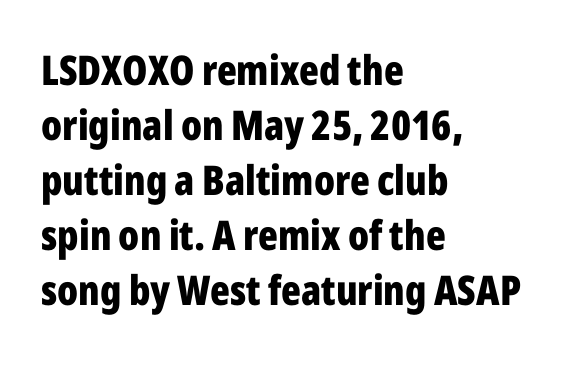
The image shows 41 px bold, condensed sans-serif type, upright; set left-aligned, normal line spacing (1.34x), normal letter spacing, not underlined; low stroke contrast and a medium x-height.
